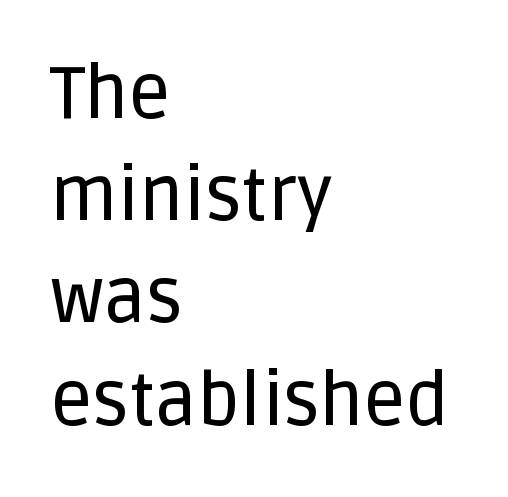
The image shows 73 px sans-serif type, upright; set left-aligned, normal line spacing (1.4x), normal letter spacing, not underlined; low stroke contrast and a large x-height.
